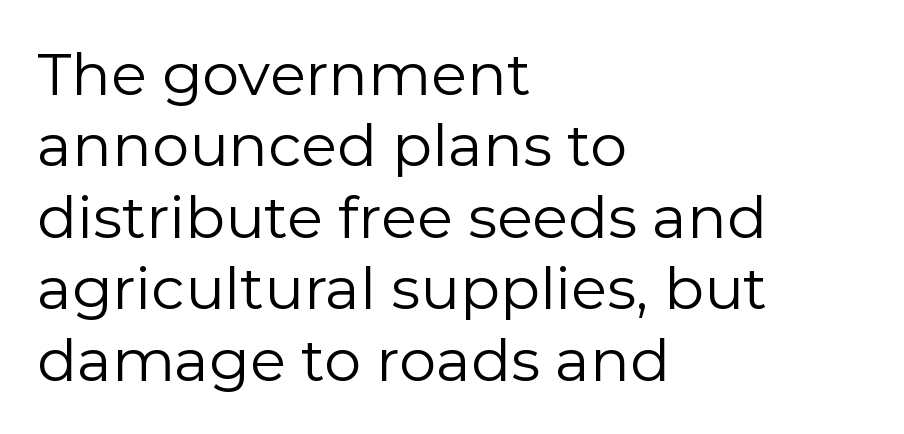
Q: Is the text bold? A: No.
Q: Is the text italic (slanted)? A: No, it is upright.
Q: Is the typeface a serif or a sans-serif typeface? A: Sans-serif.
Q: Is the text underlined? A: No.
Q: How is the paragraph aligned? A: Left-aligned.
Q: Is the spacing between letters normal or unusually wide? A: Normal.
Q: Width (condensed, normal, or wide)? A: Normal.
Q: Stroke contrast? A: Low.
Q: x-height? A: Medium.
Q: Monospaced? A: No.
